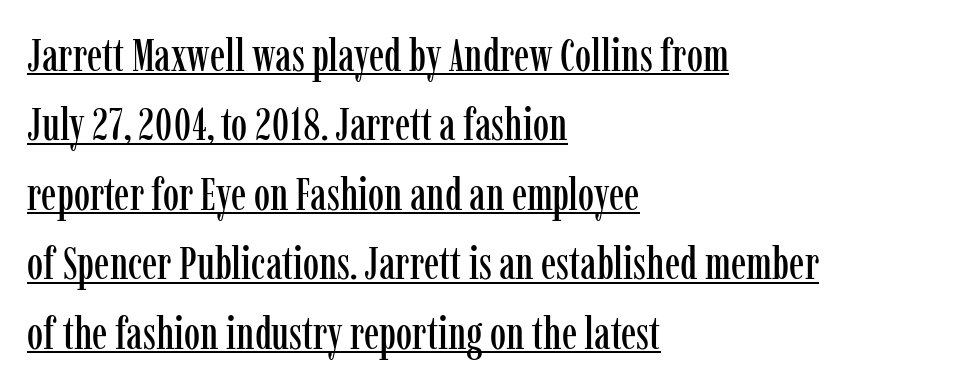
The image shows 46 px condensed serif type, upright; set left-aligned, normal line spacing (1.51x), normal letter spacing, underlined; low stroke contrast and a medium x-height.
